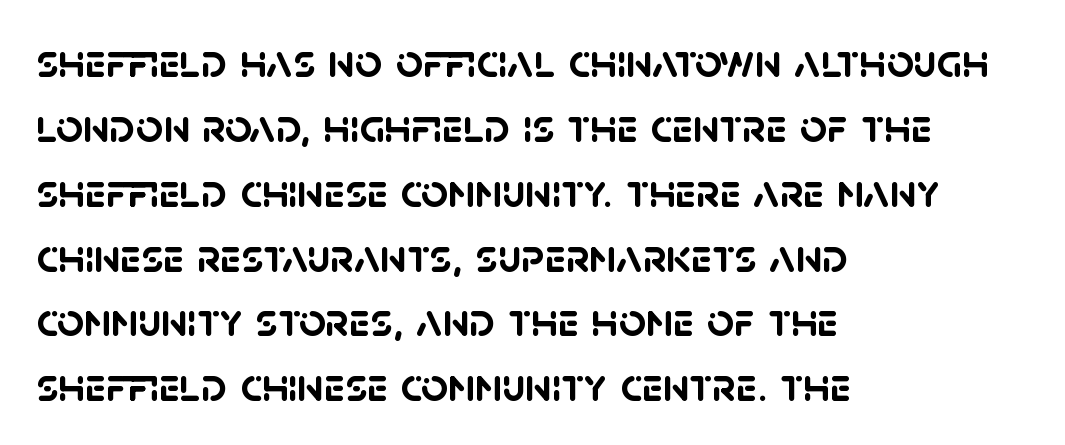
The image shows 47 px semibold sans-serif type; set left-aligned, normal line spacing (1.38x), normal letter spacing, not underlined; low stroke contrast and a large x-height.
